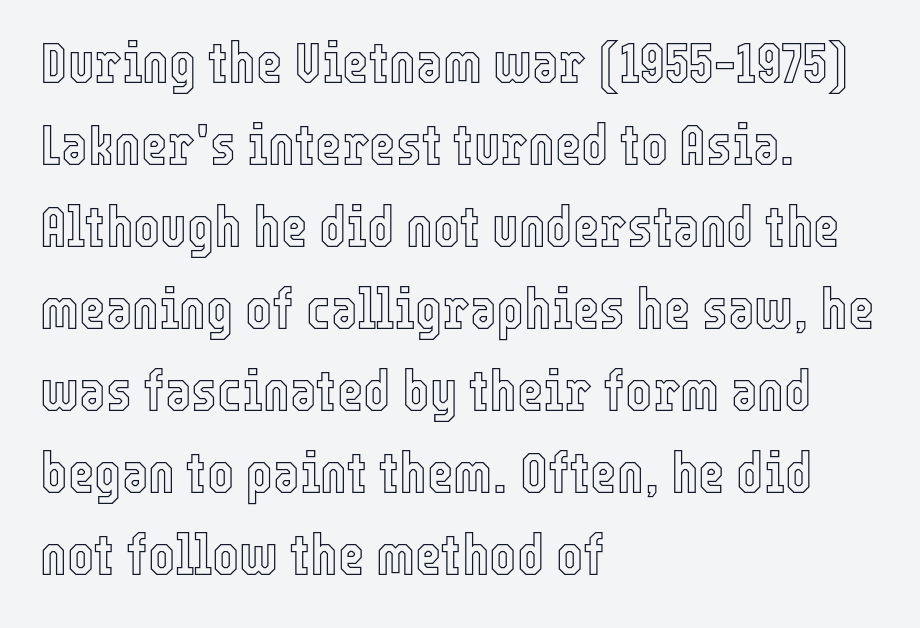
{"italic": "no", "width": "condensed", "x_height": "medium", "monospaced": "no", "underline": "no", "align": "left", "line_spacing": "normal", "line_spacing_ratio": 1.44, "letter_spacing": "normal", "letter_spacing_em": 0.0, "glyph_px": 57}
